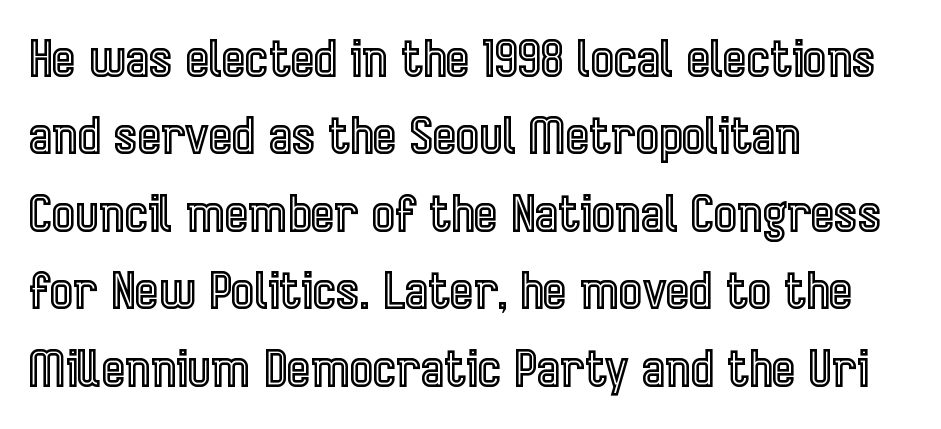
Q: Is the text italic (slanted)? A: No, it is upright.
Q: Is the text underlined? A: No.
Q: How is the paragraph aligned? A: Left-aligned.
Q: Is the spacing between letters normal or unusually wide? A: Normal.
Q: Is the spacing between lines tight, normal or loose? A: Normal.
Q: Width (condensed, normal, or wide)? A: Condensed.
Q: x-height? A: Medium.
Q: Monospaced? A: No.
